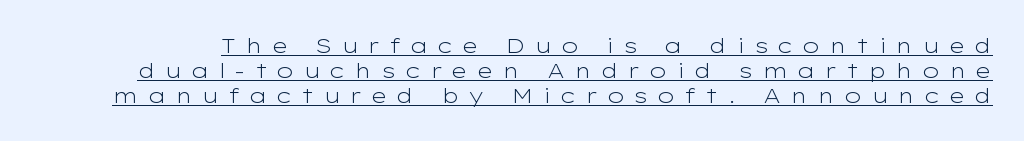
The image shows 21 px text type, upright; set line spacing 1.18x, unusually wide letter spacing (+0.42 em), underlined.
